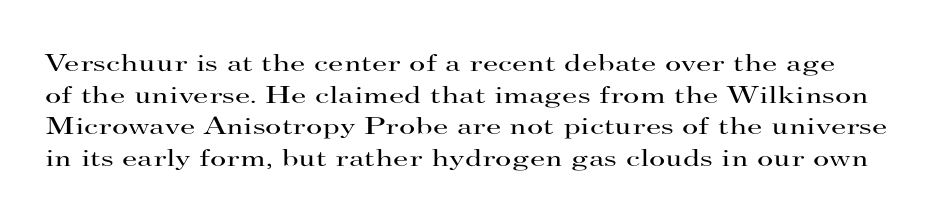
The image shows 25 px text type, upright; set normal line spacing (1.27x), normal letter spacing, not underlined.
